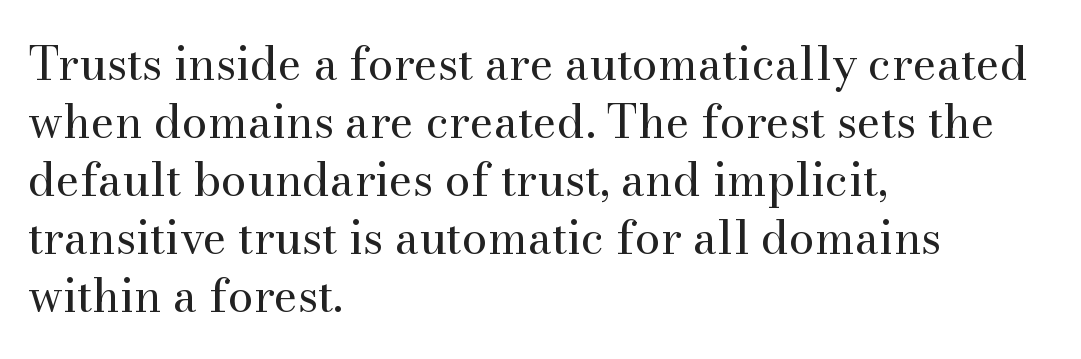
Q: Is the text bold? A: No.
Q: Is the text italic (slanted)? A: No, it is upright.
Q: Is the typeface a serif or a sans-serif typeface? A: Serif.
Q: Is the text underlined? A: No.
Q: How is the paragraph aligned? A: Left-aligned.
Q: Is the spacing between letters normal or unusually wide? A: Normal.
Q: Is the spacing between lines tight, normal or loose? A: Normal.
Q: Width (condensed, normal, or wide)? A: Normal.
Q: Stroke contrast? A: Medium.
Q: x-height? A: Small.
Q: Monospaced? A: No.
